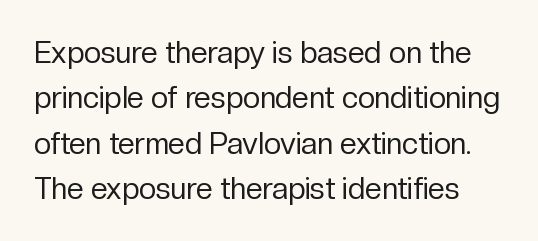
Q: Is the text bold? A: No.
Q: Is the text italic (slanted)? A: No, it is upright.
Q: Is the typeface a serif or a sans-serif typeface? A: Sans-serif.
Q: Is the text underlined? A: No.
Q: Is the spacing between letters normal or unusually wide? A: Normal.
Q: Is the spacing between lines tight, normal or loose? A: Normal.
Q: Width (condensed, normal, or wide)? A: Normal.
Q: Stroke contrast? A: Low.
Q: x-height? A: Medium.
Q: Monospaced? A: No.
